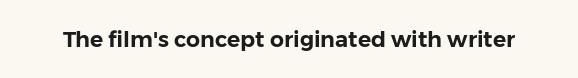
Tall strokes in this sample are plumb rather than angled. Short note: letters normally spaced. Lines of text with bare space underneath.
